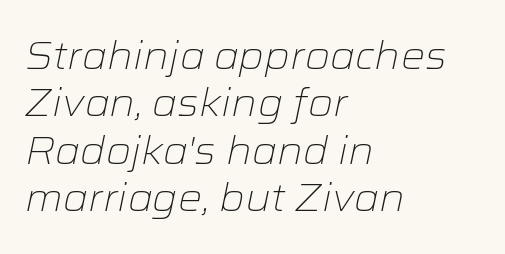
The image shows 38 px light, wide type, italic (leaning right); set left-aligned, normal line spacing (1.25x), normal letter spacing, not underlined; low stroke contrast and a medium x-height.
